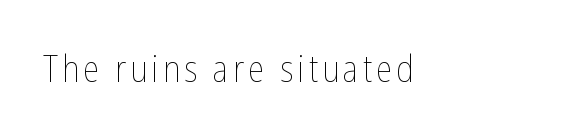
{"italic": "no", "bold": "no", "weight": "thin", "width": "condensed", "stroke_contrast": "low", "x_height": "medium", "monospaced": "no", "underline": "no", "align": "left", "glyph_px": 36}
